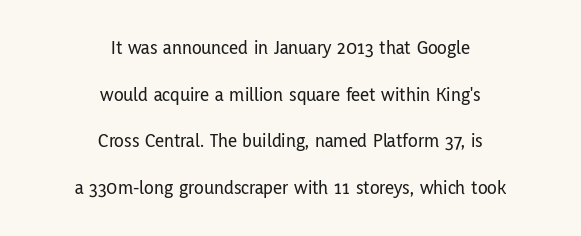
Q: Is the text italic (slanted)? A: No, it is upright.
Q: Is the text underlined? A: No.
Q: How is the paragraph aligned? A: Centered.
Q: Is the spacing between letters normal or unusually wide? A: Normal.
Q: Is the spacing between lines tight, normal or loose? A: Loose.
